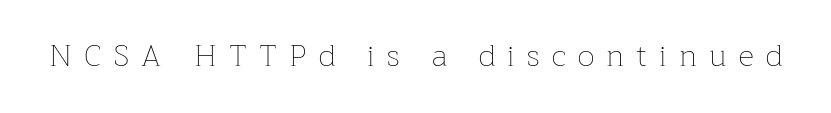
The image shows 30 px thin type, upright; set unusually wide letter spacing (+0.41 em), not underlined; low stroke contrast and a medium x-height.
